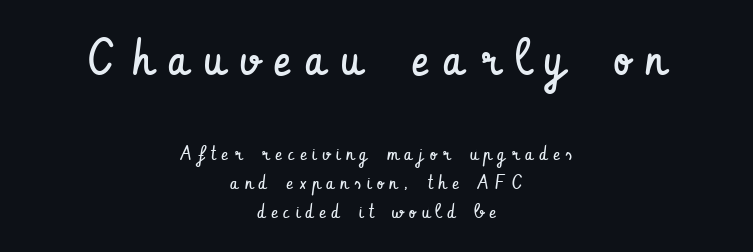
Q: Is the text bold? A: No.
Q: Is the text italic (slanted)? A: No, it is upright.
Q: Is the typeface a serif or a sans-serif typeface? A: Sans-serif.
Q: Is the text underlined? A: No.
Q: How is the paragraph aligned? A: Centered.
Q: Is the spacing between letters normal or unusually wide? A: Unusually wide.
Q: Is the spacing between lines tight, normal or loose? A: Normal.
Q: Which block of text is set in a larger size, the first (top) or the second (bottom)? A: The first (top) one.
Q: Width (condensed, normal, or wide)? A: Condensed.
Q: Stroke contrast? A: Low.
Q: x-height? A: Small.
Q: Monospaced? A: No.
